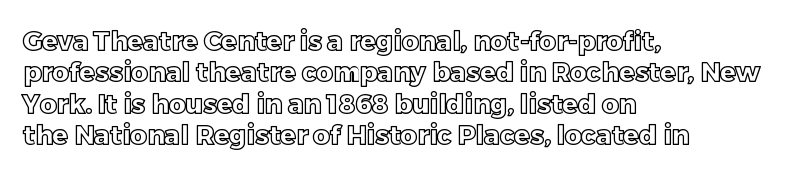
The image shows 26 px text type, upright; set left-aligned, line spacing 1.21x, normal letter spacing, not underlined.
